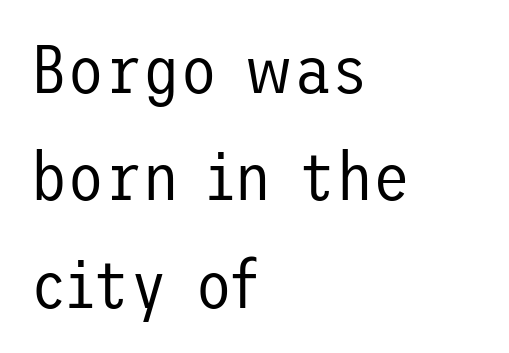
{"serif": "no", "italic": "no", "bold": "no", "weight": "regular", "width": "normal", "stroke_contrast": "low", "x_height": "medium", "underline": "no", "align": "left", "line_spacing": "normal", "line_spacing_ratio": 1.58, "letter_spacing": "normal", "letter_spacing_em": 0.0, "glyph_px": 68}
